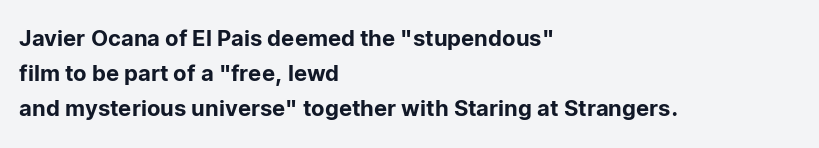
Q: Is the text italic (slanted)? A: No, it is upright.
Q: Is the text underlined? A: No.
Q: How is the paragraph aligned? A: Left-aligned.
Q: Is the spacing between letters normal or unusually wide? A: Normal.
Q: Is the spacing between lines tight, normal or loose? A: Normal.
